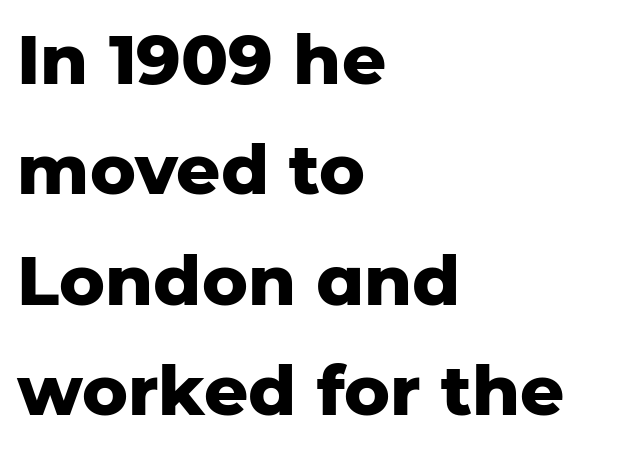
Do the characters align in a grid? No, the font is proportional. The type family on display is of the sans-serif kind. Each row of text sits above clean, open space. In terms of leading, this rendering sits right in the middle. When letters stand straight like this, we call the style roman or upright.
